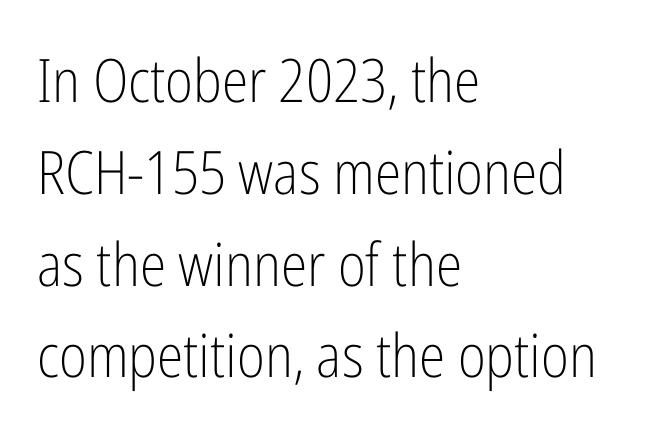
Spacing verdict: proportional, widths tailored to each character. The vertical gap from one line to the next is medium. These lines stack with their left ends in a neat column. The lettering holds an erect, upright posture throughout. Note: no serifs on the glyphs. Words float on clear page, feet unadorned.
